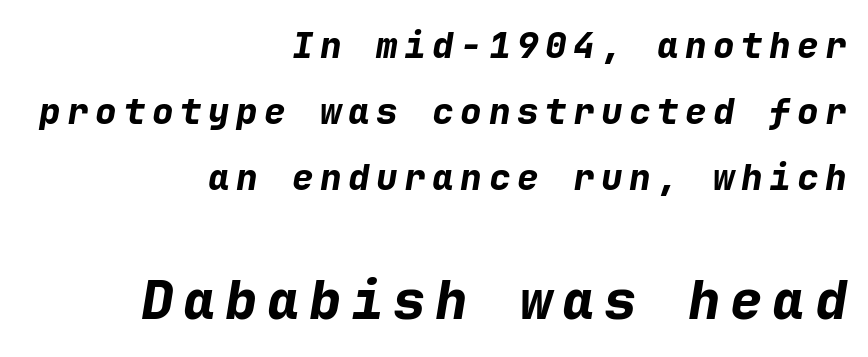
If you drew a ruler down the right edge, every line would touch it. An italicized treatment has been applied to the whole sample. Monospaced: the letters line up in strict vertical columns. This layout puts the modest block above and the oversized block below.
